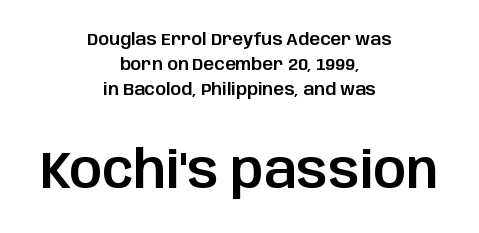
The image shows 51 px sans-serif type, upright; set centered, normal line spacing (1.48x), normal letter spacing, not underlined; the second (bottom) block is 3.0x larger; low stroke contrast and a large x-height.
